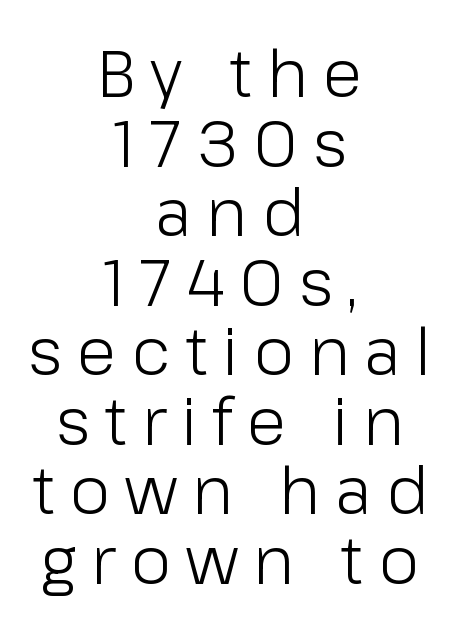
The image shows 65 px light sans-serif type, upright; set centered, tight line spacing (1.07x), unusually wide letter spacing (+0.23 em), not underlined; low stroke contrast and a medium x-height.
